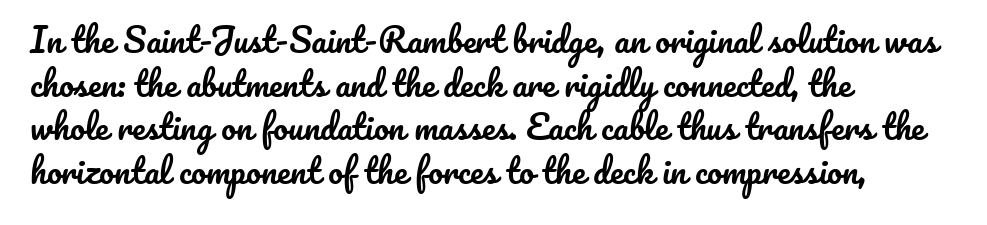
The image shows 33 px text type; set left-aligned, normal line spacing (1.32x), normal letter spacing, not underlined; low stroke contrast and a small x-height.
